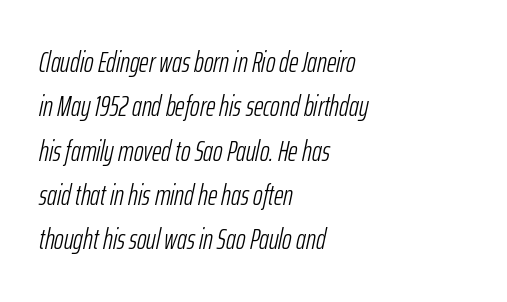
Q: Is the text bold? A: No.
Q: Is the text italic (slanted)? A: Yes, it leans right by about 12 degrees.
Q: Is the text underlined? A: No.
Q: How is the paragraph aligned? A: Left-aligned.
Q: Is the spacing between letters normal or unusually wide? A: Normal.
Q: Is the spacing between lines tight, normal or loose? A: Normal.
Q: Width (condensed, normal, or wide)? A: Condensed.
Q: Stroke contrast? A: Low.
Q: x-height? A: Medium.
Q: Monospaced? A: No.
